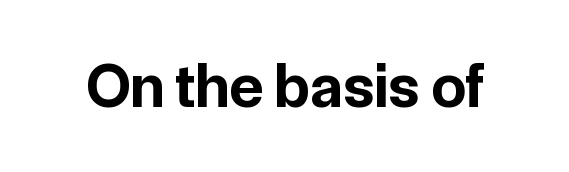
Q: Is the text bold? A: Yes.
Q: Is the text italic (slanted)? A: No, it is upright.
Q: Is the typeface a serif or a sans-serif typeface? A: Sans-serif.
Q: Is the text underlined? A: No.
Q: Is the spacing between letters normal or unusually wide? A: Normal.
Q: Width (condensed, normal, or wide)? A: Normal.
Q: Stroke contrast? A: Low.
Q: x-height? A: Medium.
Q: Monospaced? A: No.
